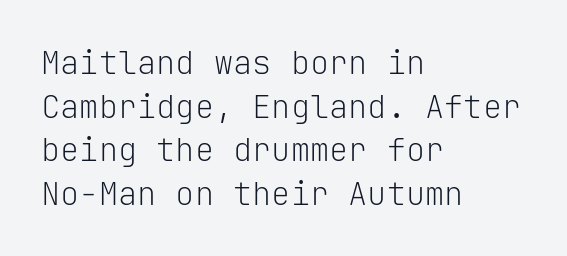
Q: Is the text bold? A: No.
Q: Is the text italic (slanted)? A: No, it is upright.
Q: Is the typeface a serif or a sans-serif typeface? A: Sans-serif.
Q: Is the text underlined? A: No.
Q: How is the paragraph aligned? A: Left-aligned.
Q: Is the spacing between letters normal or unusually wide? A: Normal.
Q: Is the spacing between lines tight, normal or loose? A: Normal.
Q: Width (condensed, normal, or wide)? A: Normal.
Q: Stroke contrast? A: Low.
Q: x-height? A: Medium.
Q: Monospaced? A: Yes.
